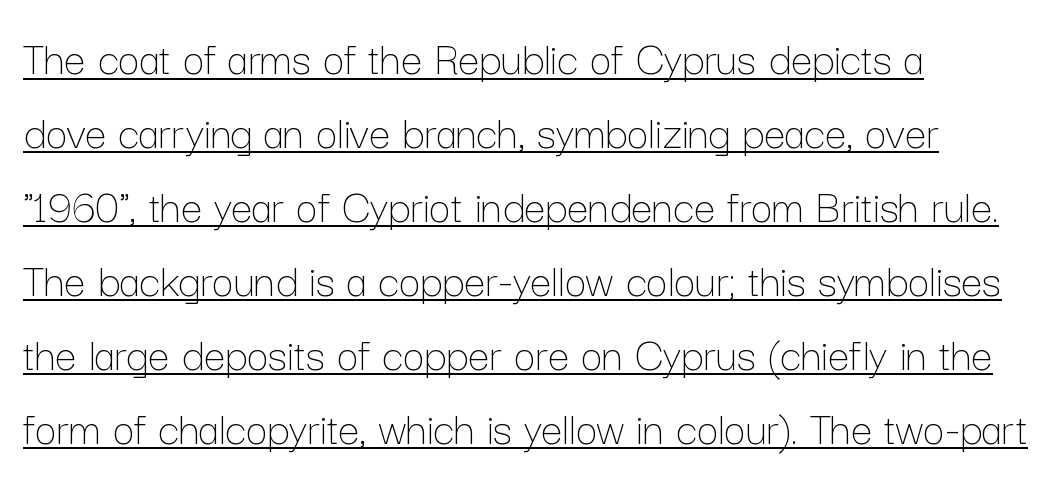
{"italic": "no", "bold": "no", "weight": "thin", "width": "normal", "stroke_contrast": "low", "x_height": "medium", "monospaced": "no", "underline": "yes", "align": "left", "line_spacing": "normal", "line_spacing_ratio": 1.54, "letter_spacing": "normal", "letter_spacing_em": 0.0, "glyph_px": 48}
